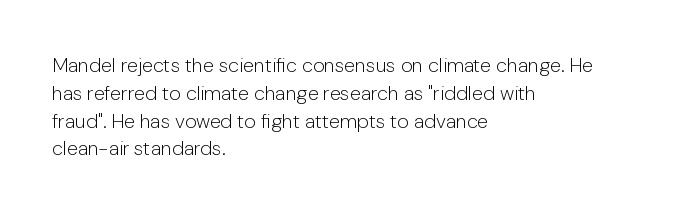
Nothing heavy about these letters — not bold at all. Compared with a centered layout, this one pins lines to the left instead. Spacing between characters is what you'd get straight out of the box. Posture: vertical. Anything drawn beneath the words? Only blank space.
